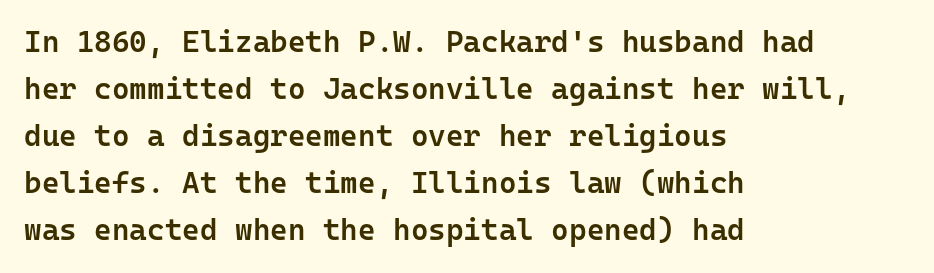
A typesetter would call this monospace, since all characters share one set width. A typesetter would mark this as roman, not italic. Descenders are the only things crossing below the line. Baseline-to-baseline distance is the conventional proportion of letter height. The compositor pushed each line to the left boundary. I'd call this a sans setting — the letters go barefoot.
